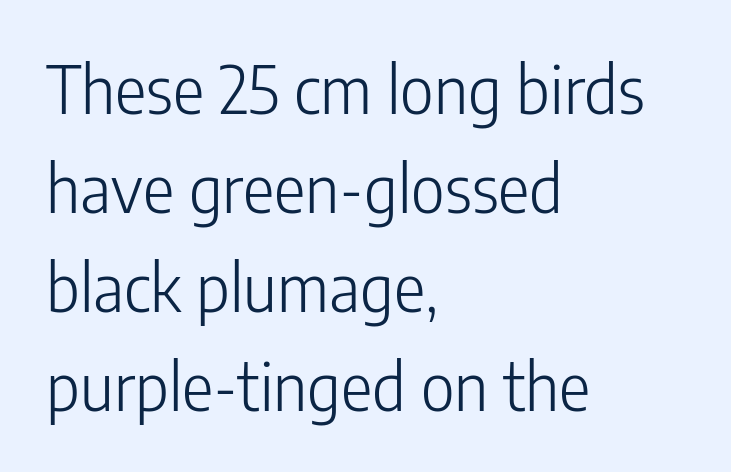
{"serif": "no", "italic": "no", "bold": "no", "weight": "light", "width": "condensed", "stroke_contrast": "low", "x_height": "medium", "monospaced": "no", "underline": "no", "align": "left", "line_spacing": "normal", "line_spacing_ratio": 1.5, "letter_spacing": "normal", "letter_spacing_em": 0.0, "glyph_px": 66}
